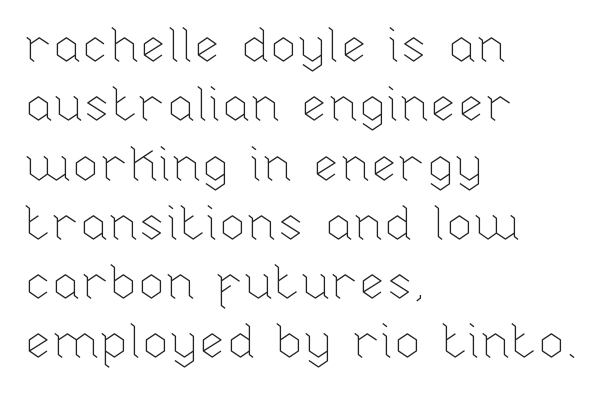
The image shows 49 px thin type, upright; set left-aligned, line spacing 1.21x, normal letter spacing, not underlined; low stroke contrast and a medium x-height.
